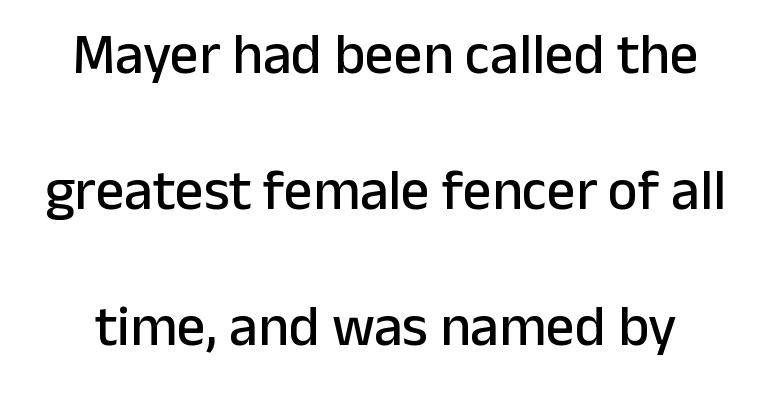
The image shows 57 px sans-serif type, upright; set centered, loose line spacing (2.39x), normal letter spacing, not underlined; low stroke contrast and a medium x-height.
